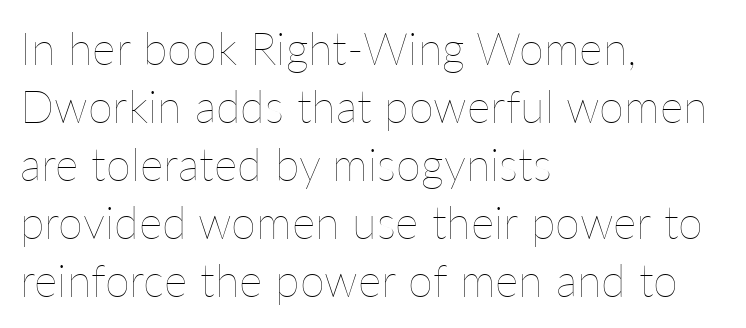
Stems here are at most as thick as an everyday book face. The letters sit at their default tracking, neither squeezed nor spread. Visually the block forms a straight wall on the left and a jagged coastline on the right. This is the regular roman posture of the typeface.
